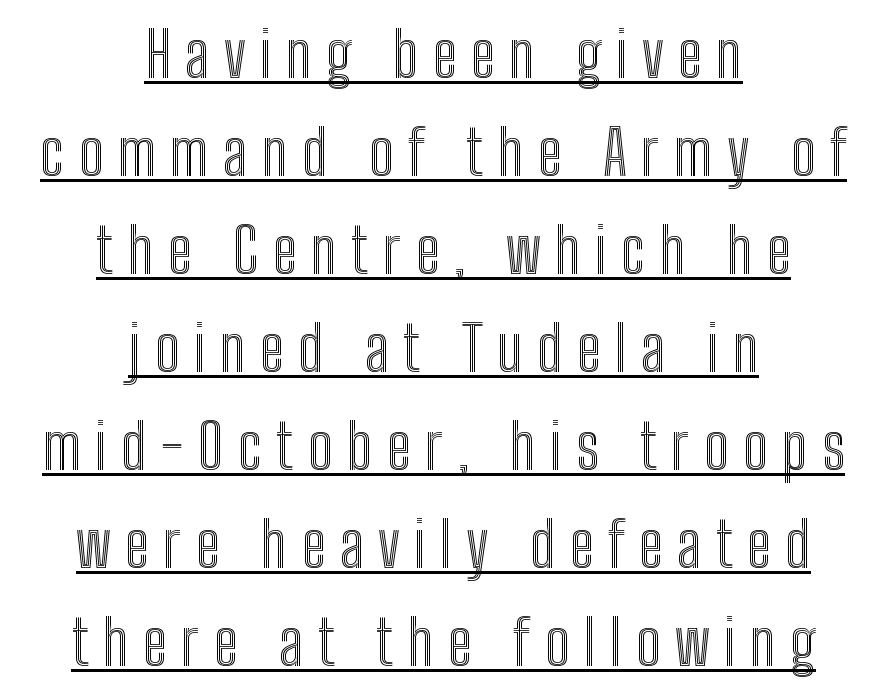
The image shows 62 px condensed type, upright; set centered, normal line spacing (1.58x), unusually wide letter spacing (+0.23 em), underlined; a medium x-height.
